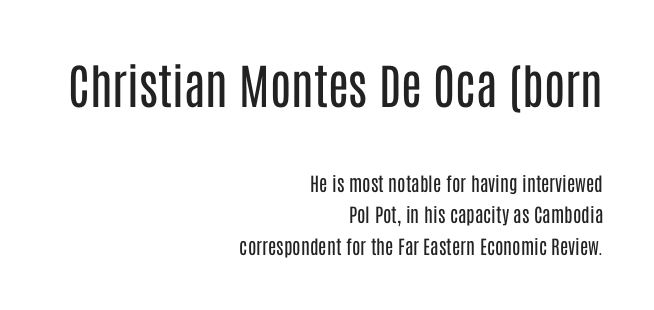
Baseline-to-baseline distance is the conventional proportion of letter height. Stroke thickness stays within the range of a standard reading face or lighter. A roman cut, with each character standing at attention. Note the varied advance widths — an 'i' is clearly narrower than an 'm'. In CSS terms this would be text-align: right.
